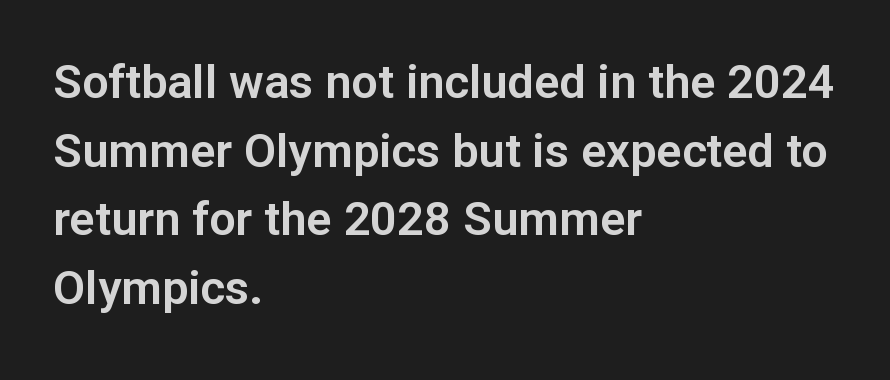
The image shows 47 px sans-serif type, upright; set left-aligned, normal line spacing (1.46x), normal letter spacing, not underlined; low stroke contrast and a medium x-height.
